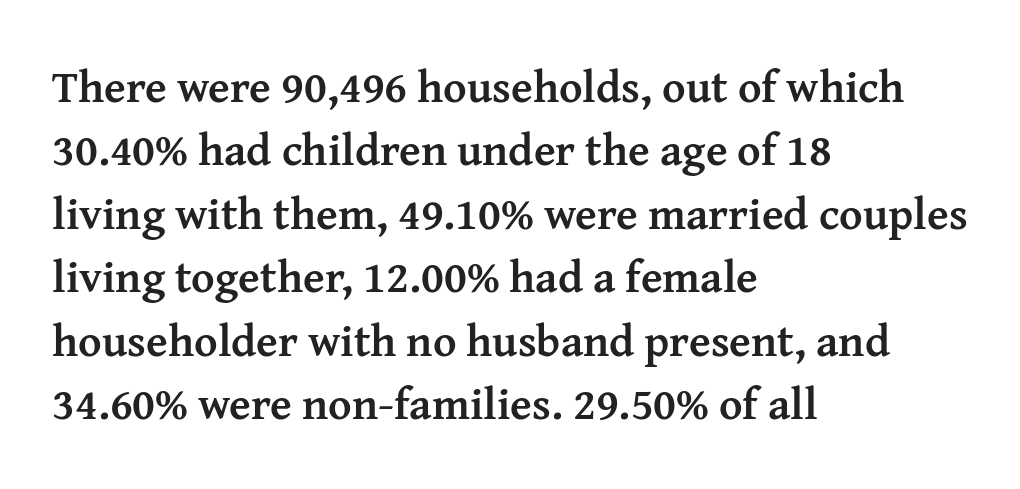
{"serif": "yes", "italic": "no", "bold": "yes", "weight": "semibold", "width": "normal", "stroke_contrast": "medium", "x_height": "medium", "monospaced": "no", "underline": "no", "align": "left", "line_spacing": "normal", "line_spacing_ratio": 1.41, "letter_spacing": "normal", "letter_spacing_em": 0.0, "glyph_px": 45}
